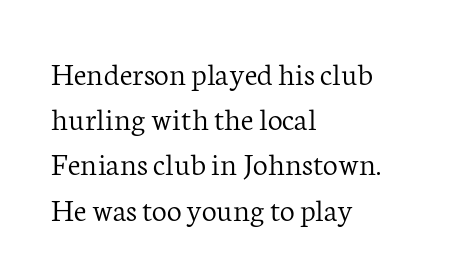
The image shows 33 px light serif type, upright; set left-aligned, normal line spacing (1.37x), normal letter spacing, not underlined; low stroke contrast and a medium x-height.
